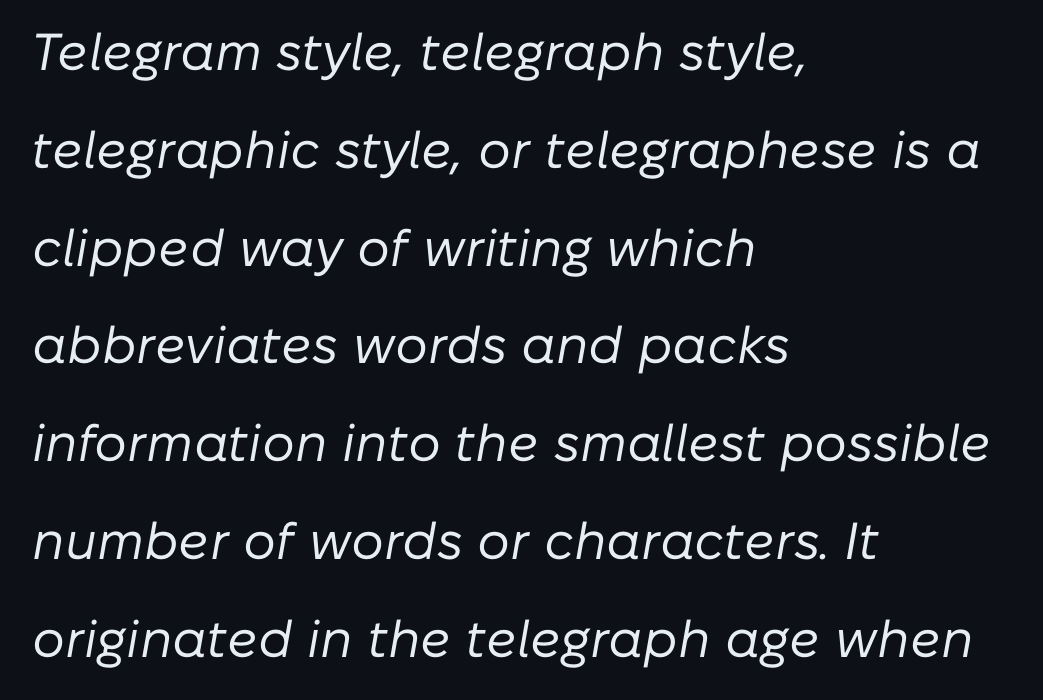
{"italic": "yes", "lean": "right", "slant_degrees": 10, "bold": "no", "weight": "regular", "width": "normal", "stroke_contrast": "low", "x_height": "medium", "monospaced": "no", "underline": "no", "align": "left", "line_spacing_ratio": 1.88, "letter_spacing": "normal", "letter_spacing_em": 0.0, "glyph_px": 52}
